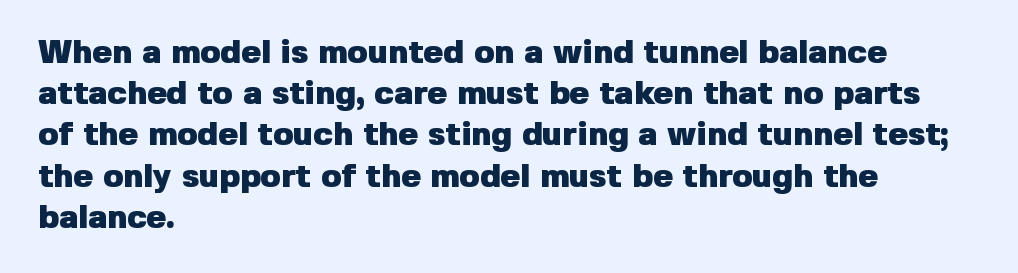
{"serif": "no", "italic": "no", "bold": "yes", "weight": "heavy", "width": "normal", "stroke_contrast": "low", "x_height": "medium", "monospaced": "no", "underline": "no", "align": "left", "line_spacing": "normal", "line_spacing_ratio": 1.25, "letter_spacing": "normal", "letter_spacing_em": 0.0, "glyph_px": 33}
